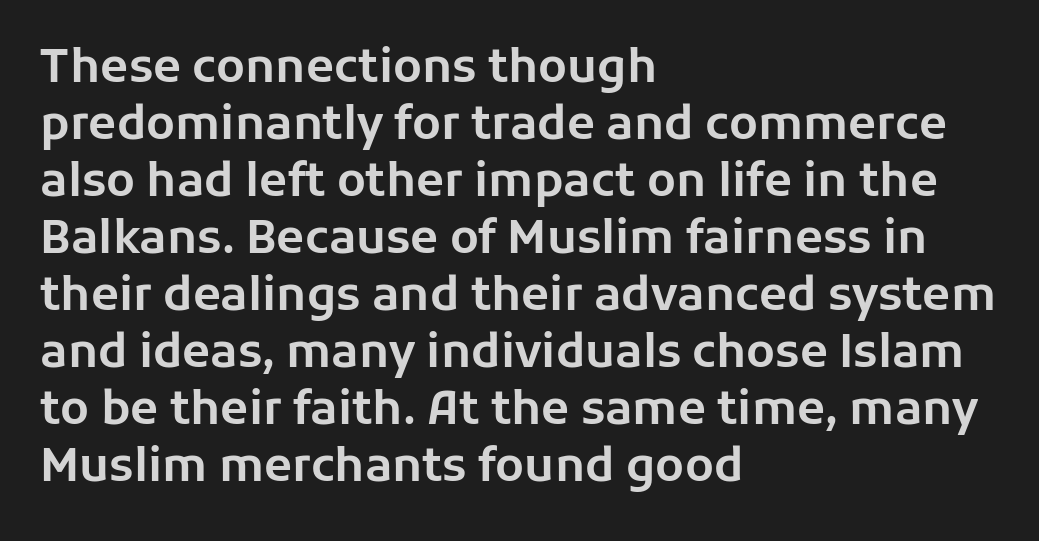
{"serif": "no", "italic": "no", "width": "normal", "stroke_contrast": "low", "x_height": "medium", "monospaced": "no", "underline": "no", "align": "left", "line_spacing_ratio": 1.24, "letter_spacing": "normal", "letter_spacing_em": 0.0, "glyph_px": 46}
